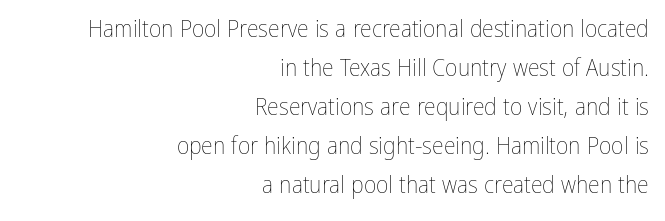
Q: Is the text bold? A: No.
Q: Is the text italic (slanted)? A: No, it is upright.
Q: Is the text underlined? A: No.
Q: How is the paragraph aligned? A: Right-aligned.
Q: Is the spacing between letters normal or unusually wide? A: Normal.
Q: Is the spacing between lines tight, normal or loose? A: Normal.
